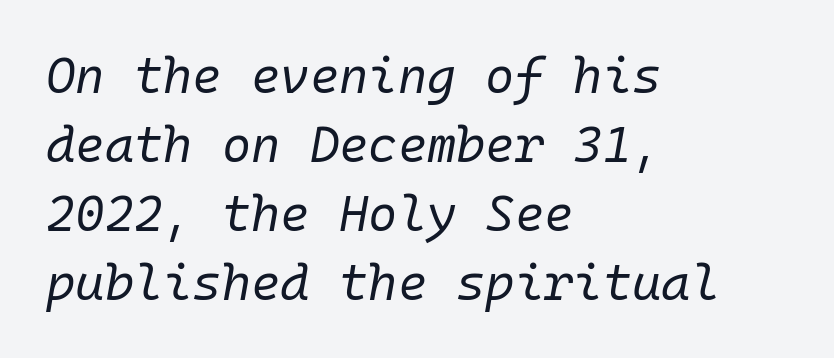
{"italic": "yes", "lean": "right", "slant_degrees": 10, "bold": "no", "weight": "regular", "width": "normal", "stroke_contrast": "low", "x_height": "medium", "monospaced": "yes", "underline": "no", "align": "left", "line_spacing": "normal", "line_spacing_ratio": 1.38, "letter_spacing": "normal", "letter_spacing_em": 0.0, "glyph_px": 50}
